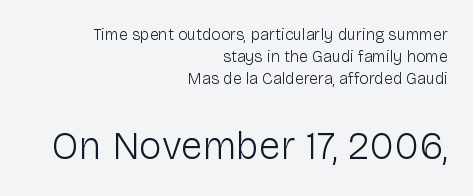
You could call the tracking neutral — neither tight nor loose. Horizontally, the lines are justified to the trailing edge only. No chunkiness to these letters — they're not bold. Line spacing here is normal. Here the designer chose a conventional face with non-uniform glyph widths. The passage shown is typeset with a sans-serif family.
